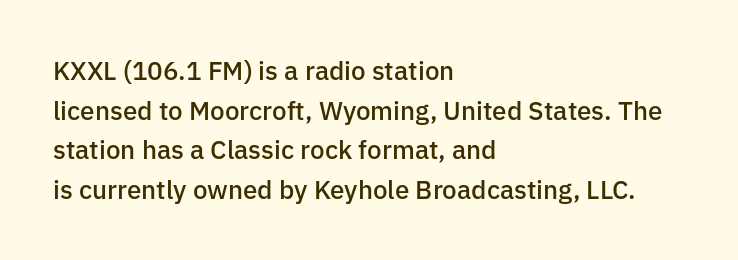
Q: Is the text bold? A: Semi-bold.
Q: Is the text italic (slanted)? A: No, it is upright.
Q: Is the text underlined? A: No.
Q: How is the paragraph aligned? A: Left-aligned.
Q: Is the spacing between letters normal or unusually wide? A: Normal.
Q: Is the spacing between lines tight, normal or loose? A: Normal.
